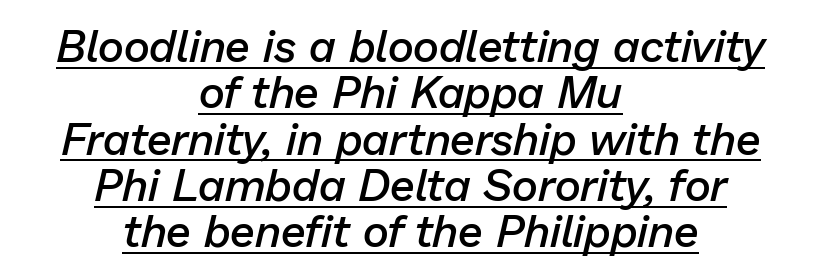
{"italic": "yes", "lean": "right", "slant_degrees": 13, "bold": "semi", "weight": "semibold", "width": "normal", "stroke_contrast": "low", "x_height": "medium", "monospaced": "no", "underline": "yes", "align": "center", "line_spacing": "tight", "line_spacing_ratio": 1.03, "letter_spacing": "normal", "letter_spacing_em": 0.0, "glyph_px": 45}
